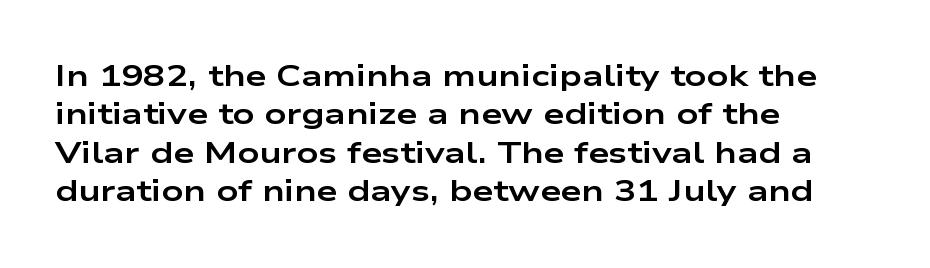
{"serif": "no", "italic": "no", "bold": "yes", "weight": "bold", "width": "wide", "stroke_contrast": "low", "x_height": "medium", "monospaced": "no", "underline": "no", "align": "left", "line_spacing": "normal", "line_spacing_ratio": 1.28, "letter_spacing": "normal", "letter_spacing_em": 0.0, "glyph_px": 30}
